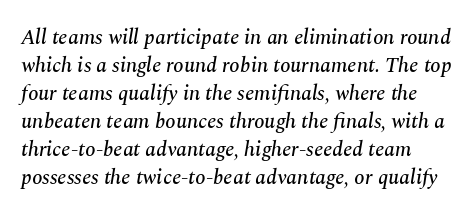
{"italic": "yes", "lean": "right", "slant_degrees": 10, "underline": "no", "line_spacing": "normal", "line_spacing_ratio": 1.33, "letter_spacing": "normal", "letter_spacing_em": 0.0, "glyph_px": 21}
